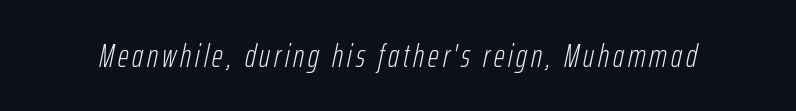
Q: Is the text bold? A: No.
Q: Is the text italic (slanted)? A: Yes, it leans right by about 12 degrees.
Q: Is the text underlined? A: No.
Q: Width (condensed, normal, or wide)? A: Condensed.
Q: Stroke contrast? A: Low.
Q: x-height? A: Medium.
Q: Monospaced? A: No.
